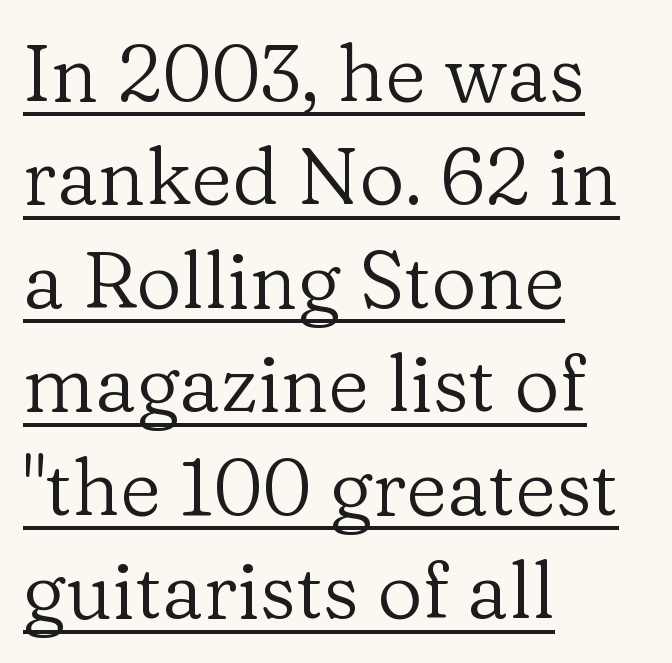
The image shows 79 px regular-weight serif type, upright; set left-aligned, normal line spacing (1.31x), normal letter spacing, underlined; low stroke contrast and a medium x-height.
